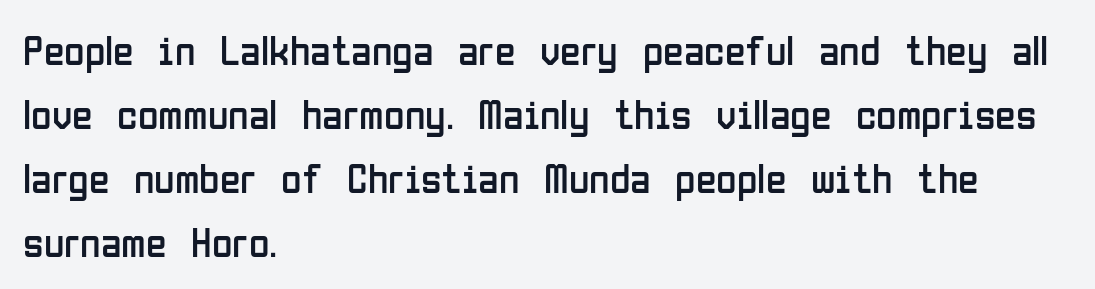
{"serif": "no", "italic": "no", "bold": "no", "weight": "regular", "width": "condensed", "stroke_contrast": "low", "x_height": "medium", "monospaced": "no", "underline": "no", "align": "left", "line_spacing": "normal", "line_spacing_ratio": 1.52, "letter_spacing": "normal", "letter_spacing_em": 0.0, "glyph_px": 42}
